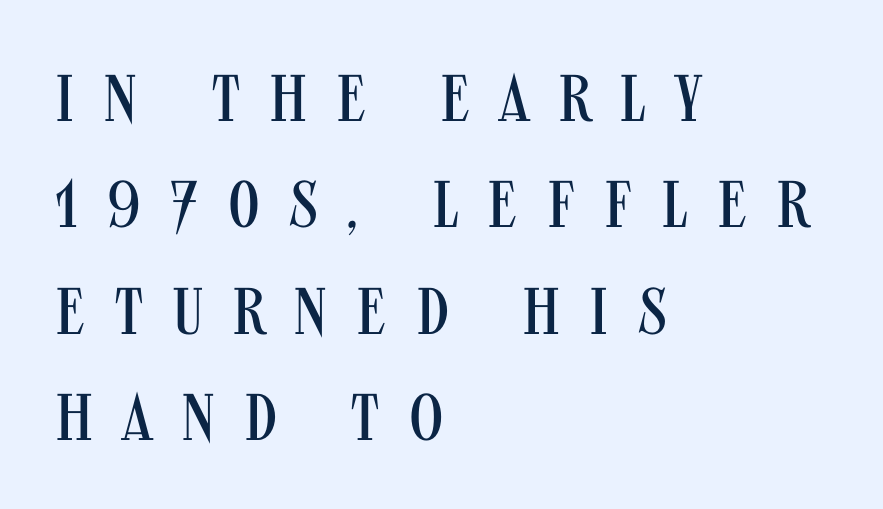
The image shows 66 px regular-weight, condensed sans-serif type, upright; set left-aligned, normal line spacing (1.61x), unusually wide letter spacing (+0.43 em), not underlined; medium stroke contrast and a large x-height.
